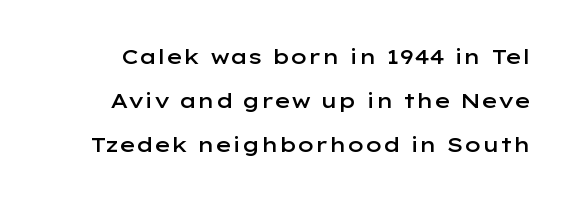
The image shows 21 px text type, upright; set loose line spacing (2.09x), normal letter spacing, not underlined.
